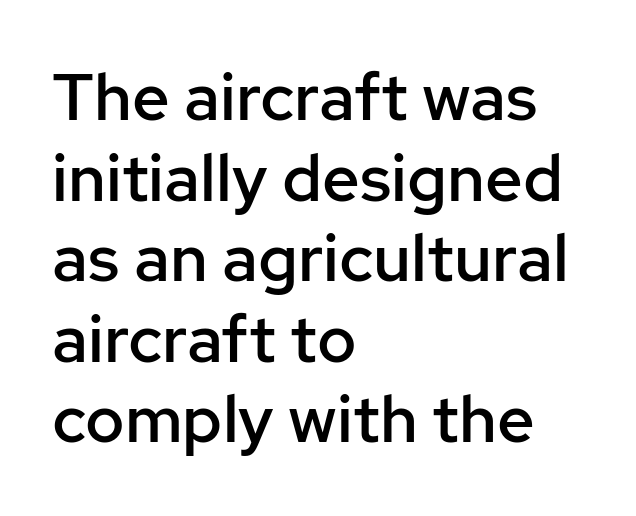
Varying glyph widths throughout — classic text-font behaviour. Nothing sits at the stroke ends, so this counts as sans-serif. The paragraph shown leans on its left margin. No extra tracking has been applied to these lines. Each glyph is drawn with semibold strokes, heavier than normal yet not fully bold.
